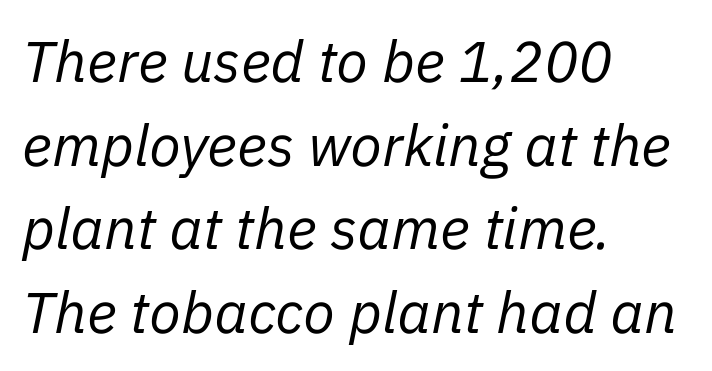
Q: Is the text bold? A: No.
Q: Is the text italic (slanted)? A: Yes, it leans right by about 11 degrees.
Q: Is the text underlined? A: No.
Q: How is the paragraph aligned? A: Left-aligned.
Q: Is the spacing between letters normal or unusually wide? A: Normal.
Q: Is the spacing between lines tight, normal or loose? A: Normal.
Q: Width (condensed, normal, or wide)? A: Normal.
Q: Stroke contrast? A: Low.
Q: x-height? A: Medium.
Q: Monospaced? A: No.
